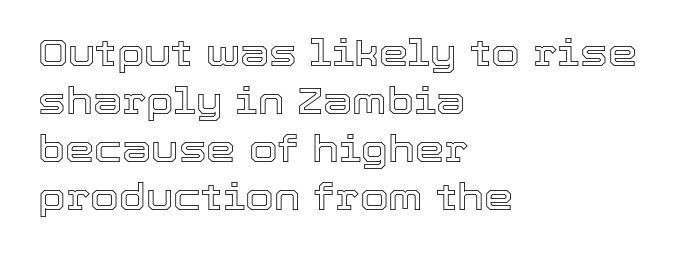
The image shows 37 px text type, upright; set left-aligned, normal line spacing (1.3x), normal letter spacing, not underlined; a medium x-height.
